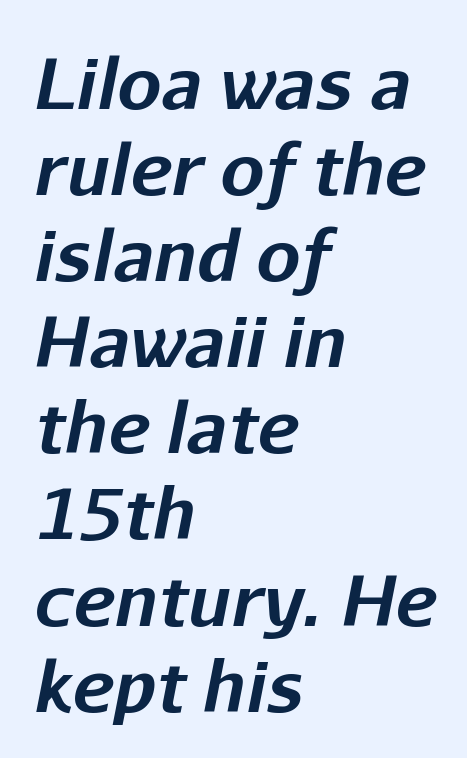
The image shows 70 px bold type, italic (leaning right); set left-aligned, line spacing 1.23x, normal letter spacing, not underlined; low stroke contrast and a medium x-height.
